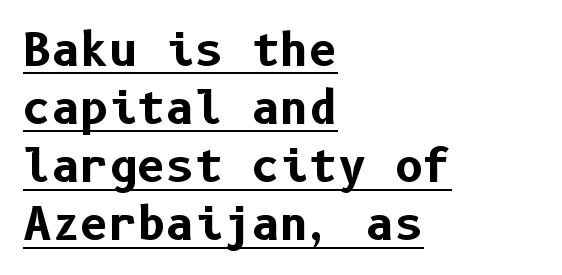
Q: Is the text bold? A: Yes.
Q: Is the text italic (slanted)? A: No, it is upright.
Q: Is the typeface a serif or a sans-serif typeface? A: Sans-serif.
Q: Is the text underlined? A: Yes.
Q: How is the paragraph aligned? A: Left-aligned.
Q: Is the spacing between letters normal or unusually wide? A: Normal.
Q: Is the spacing between lines tight, normal or loose? A: Normal.
Q: Width (condensed, normal, or wide)? A: Normal.
Q: Stroke contrast? A: Low.
Q: x-height? A: Medium.
